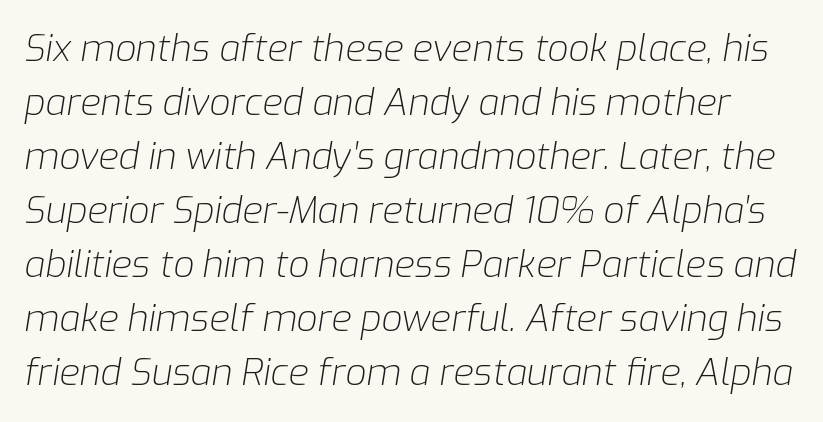
The image shows 37 px light type, italic (leaning right); set normal line spacing (1.46x), normal letter spacing, not underlined; low stroke contrast and a medium x-height.
